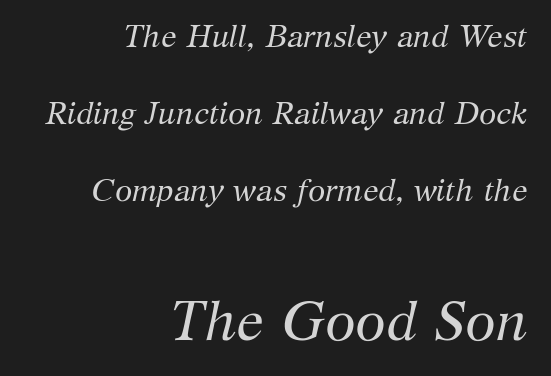
An italicized treatment has been applied to the whole sample. Think of a printed novel: that variable character pitch is what you see here. The rendering anchors every line to the right-hand side. The vertical gap from one line to the next is large. Examine the stroke ends and you'll spot serifs. A light-to-regular cut is what we see here.
